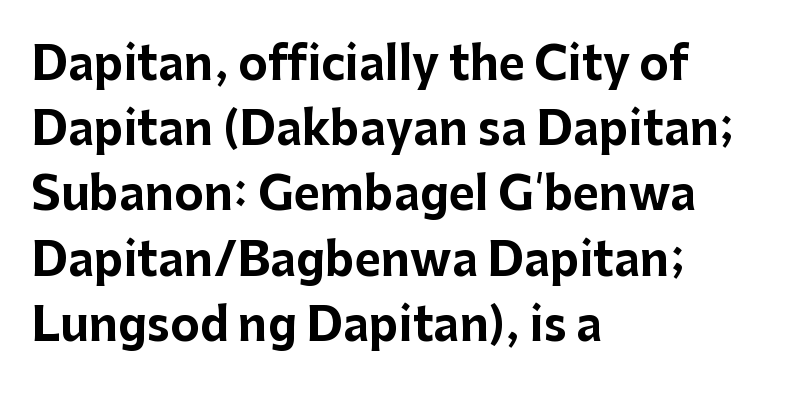
The image shows 45 px bold sans-serif type, upright; set left-aligned, normal line spacing (1.45x), normal letter spacing, not underlined; low stroke contrast and a medium x-height.
